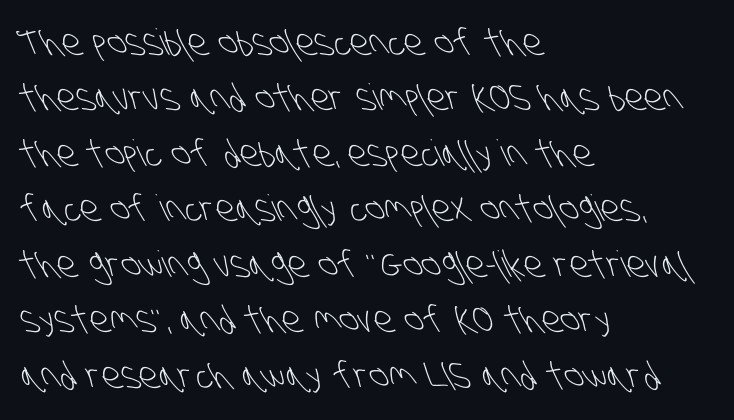
The image shows 36 px light, condensed sans-serif type; set left-aligned, normal line spacing (1.54x), normal letter spacing, not underlined; low stroke contrast and a large x-height.
